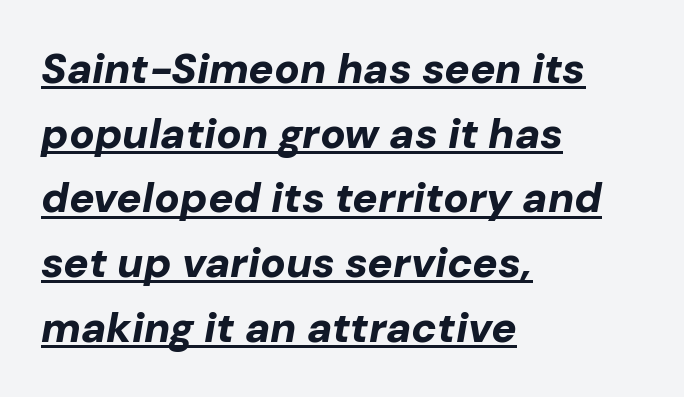
{"italic": "yes", "lean": "right", "slant_degrees": 10, "bold": "yes", "weight": "bold", "width": "normal", "stroke_contrast": "low", "x_height": "medium", "monospaced": "no", "underline": "yes", "align": "left", "line_spacing": "normal", "line_spacing_ratio": 1.54, "letter_spacing": "normal", "letter_spacing_em": 0.0, "glyph_px": 42}
